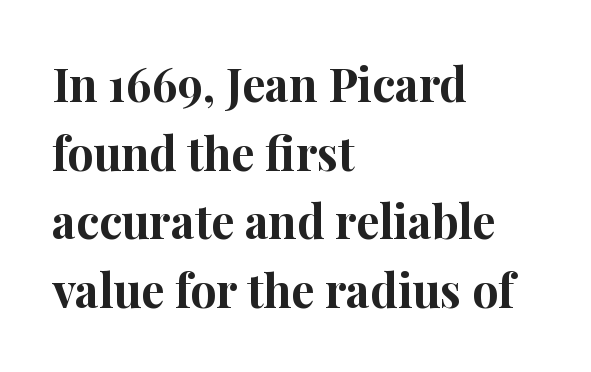
The face used here is seriffed, in the tradition of book romans. Horizontal alignment here is leftward, the default for most running prose. Quick note: not italic, upright. Leading matches the norm, producing a regular column.
